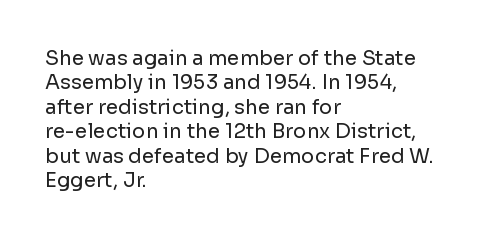
Q: Is the text bold? A: No.
Q: Is the text italic (slanted)? A: No, it is upright.
Q: Is the text underlined? A: No.
Q: How is the paragraph aligned? A: Left-aligned.
Q: Is the spacing between letters normal or unusually wide? A: Normal.
